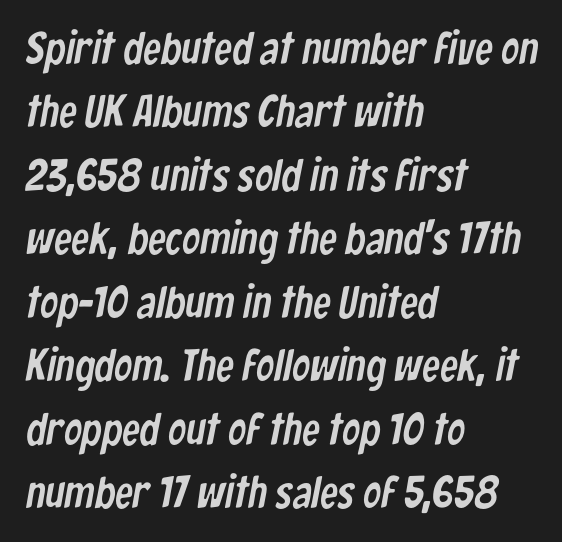
Q: Is the typeface a serif or a sans-serif typeface? A: Sans-serif.
Q: Is the text underlined? A: No.
Q: How is the paragraph aligned? A: Left-aligned.
Q: Is the spacing between letters normal or unusually wide? A: Normal.
Q: Is the spacing between lines tight, normal or loose? A: Normal.
Q: Width (condensed, normal, or wide)? A: Condensed.
Q: Stroke contrast? A: Low.
Q: x-height? A: Medium.
Q: Monospaced? A: No.
